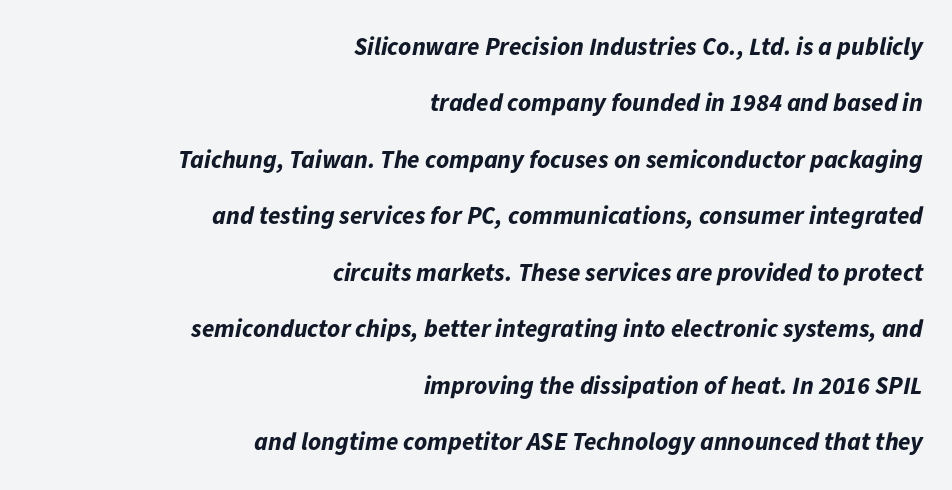
{"italic": "yes", "lean": "right", "slant_degrees": 11, "bold": "yes", "underline": "no", "align": "right", "line_spacing": "loose", "line_spacing_ratio": 2.26, "letter_spacing": "normal", "letter_spacing_em": 0.0, "glyph_px": 25}
